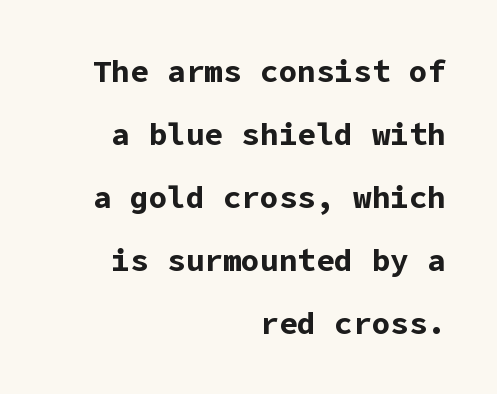
The image shows 31 px bold sans-serif type, upright; set right-aligned, loose line spacing (2.03x), normal letter spacing, not underlined; low stroke contrast and a medium x-height.
